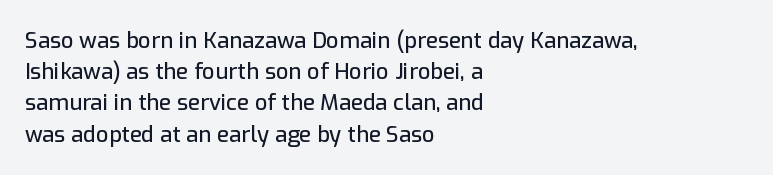
Q: Is the text italic (slanted)? A: No, it is upright.
Q: Is the text underlined? A: No.
Q: How is the paragraph aligned? A: Left-aligned.
Q: Is the spacing between letters normal or unusually wide? A: Normal.
Q: Is the spacing between lines tight, normal or loose? A: Normal.
